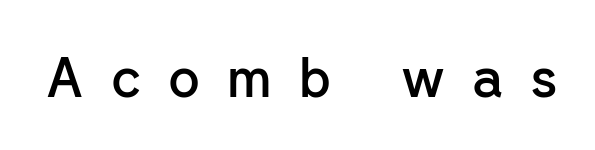
{"serif": "no", "italic": "no", "bold": "semi", "weight": "semibold", "width": "normal", "stroke_contrast": "low", "x_height": "medium", "monospaced": "no", "underline": "no", "letter_spacing": "wide", "letter_spacing_em": 0.49, "glyph_px": 55}
